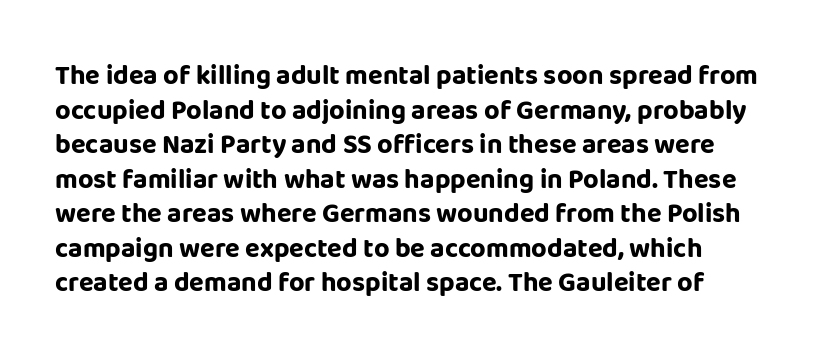
{"italic": "no", "bold": "yes", "underline": "no", "align": "left", "line_spacing": "normal", "line_spacing_ratio": 1.28, "letter_spacing": "normal", "letter_spacing_em": 0.0, "glyph_px": 27}
